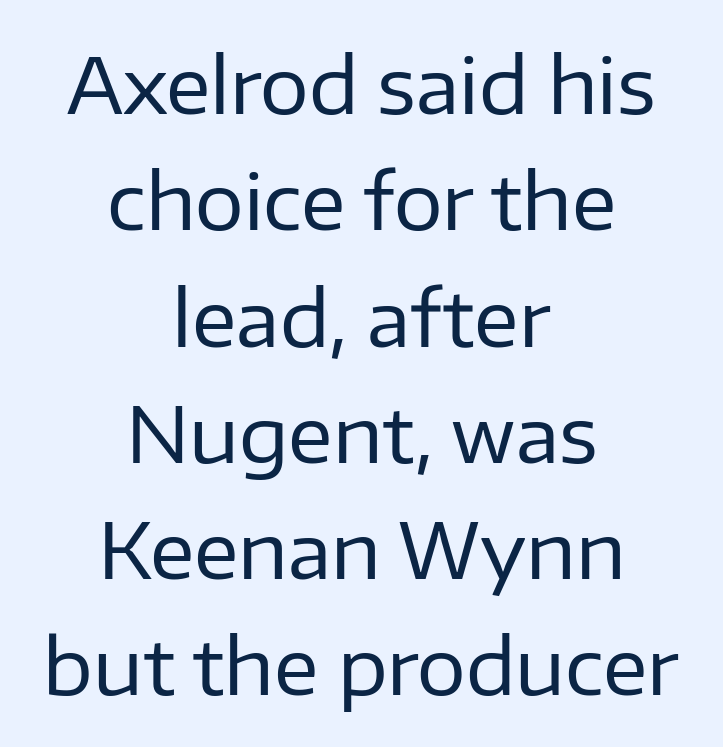
Q: Is the text bold? A: No.
Q: Is the text italic (slanted)? A: No, it is upright.
Q: Is the typeface a serif or a sans-serif typeface? A: Sans-serif.
Q: Is the text underlined? A: No.
Q: How is the paragraph aligned? A: Centered.
Q: Is the spacing between letters normal or unusually wide? A: Normal.
Q: Is the spacing between lines tight, normal or loose? A: Normal.
Q: Width (condensed, normal, or wide)? A: Normal.
Q: Stroke contrast? A: Low.
Q: x-height? A: Medium.
Q: Monospaced? A: No.
